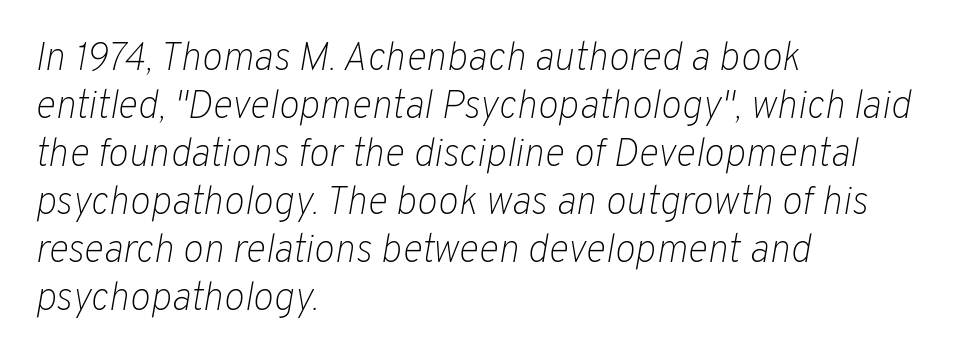
The image shows 39 px light type, italic (leaning right); set left-aligned, line spacing 1.23x, normal letter spacing, not underlined; low stroke contrast and a medium x-height.
